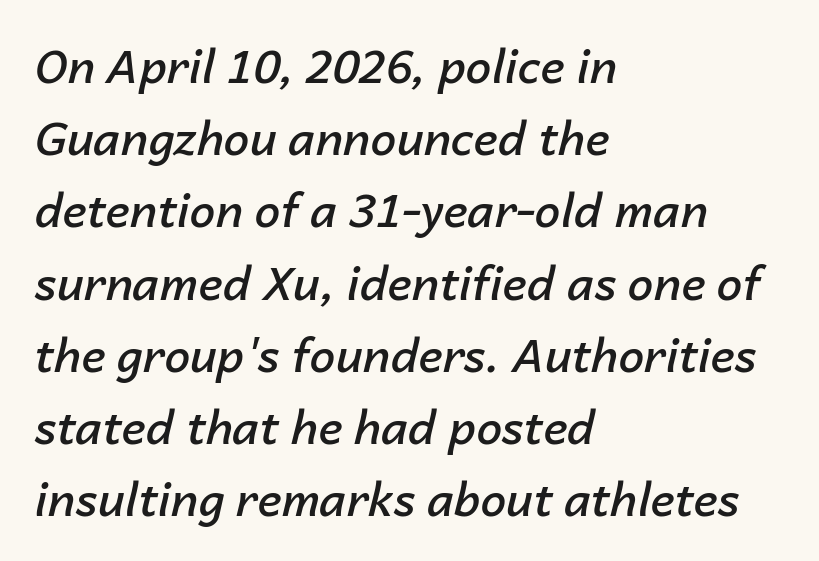
Q: Is the text bold? A: Semi-bold.
Q: Is the text italic (slanted)? A: Yes, it leans right by about 14 degrees.
Q: Is the text underlined? A: No.
Q: How is the paragraph aligned? A: Left-aligned.
Q: Is the spacing between letters normal or unusually wide? A: Normal.
Q: Is the spacing between lines tight, normal or loose? A: Normal.
Q: Width (condensed, normal, or wide)? A: Normal.
Q: Stroke contrast? A: Low.
Q: x-height? A: Medium.
Q: Monospaced? A: No.
